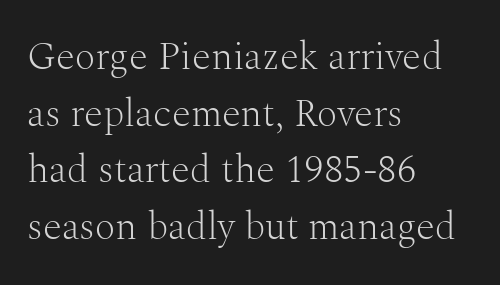
The image shows 39 px light serif type, upright; set left-aligned, normal line spacing (1.45x), normal letter spacing, not underlined; medium stroke contrast and a medium x-height.
